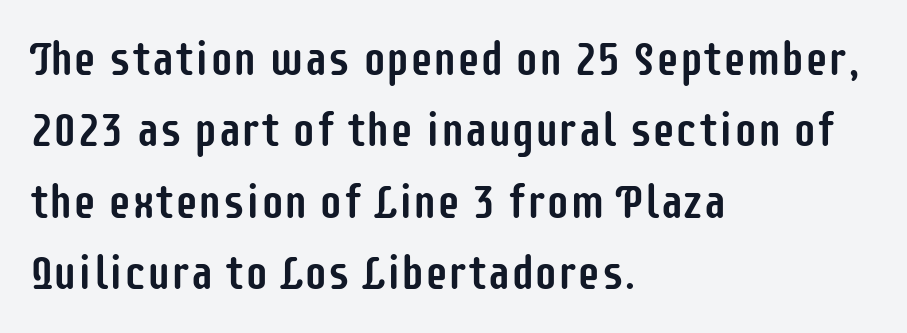
The image shows 47 px condensed sans-serif type, upright; set left-aligned, normal line spacing (1.52x), normal letter spacing, not underlined; low stroke contrast and a large x-height.
